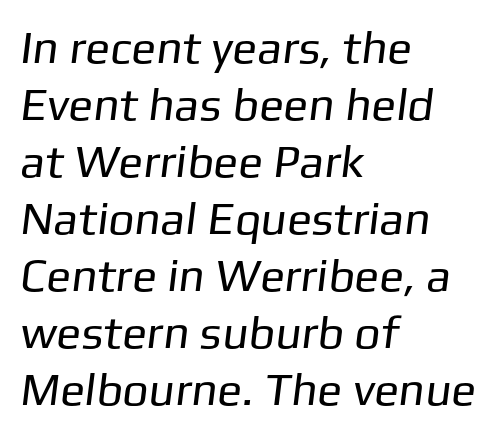
{"serif": "no", "bold": "no", "weight": "regular", "width": "normal", "stroke_contrast": "low", "x_height": "medium", "monospaced": "no", "underline": "no", "align": "left", "line_spacing_ratio": 1.24, "letter_spacing": "normal", "letter_spacing_em": 0.0, "glyph_px": 46}
